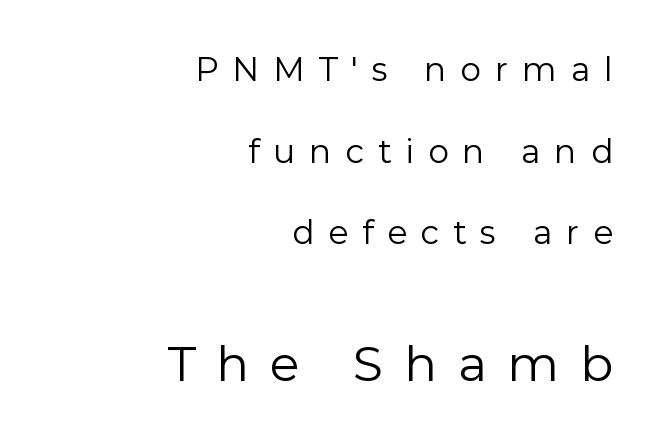
{"serif": "no", "italic": "no", "bold": "no", "weight": "regular", "width": "normal", "stroke_contrast": "low", "x_height": "medium", "monospaced": "no", "underline": "no", "align": "right", "line_spacing": "loose", "line_spacing_ratio": 2.47, "letter_spacing": "wide", "letter_spacing_em": 0.42, "larger_block": "second", "size_ratio": 1.48, "glyph_px": 49}
